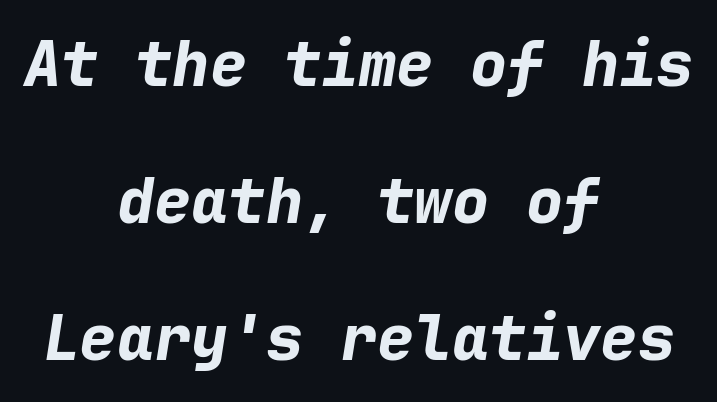
{"italic": "yes", "lean": "right", "slant_degrees": 9, "bold": "yes", "weight": "bold", "width": "normal", "stroke_contrast": "low", "x_height": "medium", "monospaced": "yes", "underline": "no", "align": "center", "line_spacing": "loose", "line_spacing_ratio": 2.21, "letter_spacing": "normal", "letter_spacing_em": 0.0, "glyph_px": 62}
